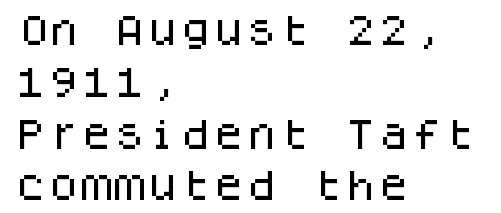
The image shows 33 px sans-serif type, upright, monospaced; set left-aligned, normal line spacing (1.57x), normal letter spacing, not underlined; low stroke contrast and a large x-height.
